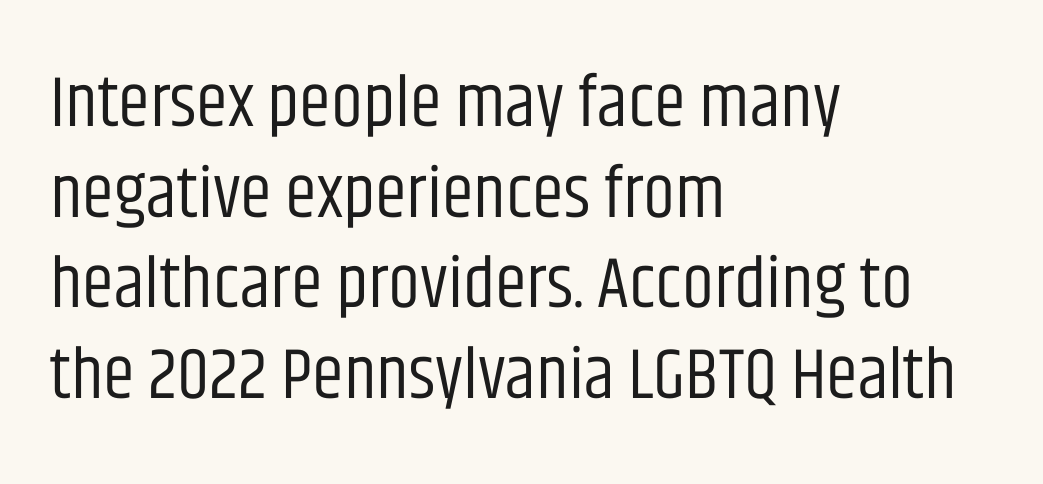
The image shows 72 px regular-weight, condensed sans-serif type, upright; set left-aligned, normal line spacing (1.26x), normal letter spacing, not underlined; low stroke contrast and a large x-height.
